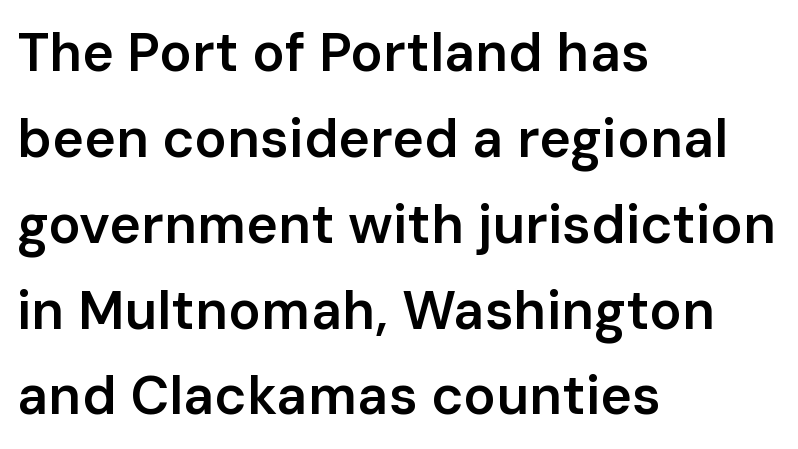
The rendering uses a moderate line-height, typical for paragraphs. One-word summary of the alignment: left. This is roman type, the default non-slanted kind. Glance below the letters and you will spot only blank space.
